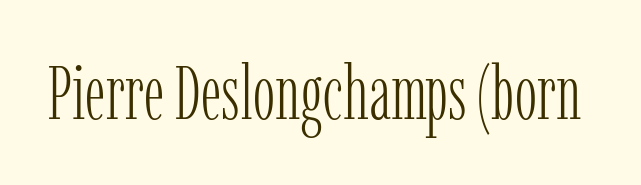
Q: Is the text bold? A: No.
Q: Is the text italic (slanted)? A: No, it is upright.
Q: Is the typeface a serif or a sans-serif typeface? A: Serif.
Q: Is the text underlined? A: No.
Q: Is the spacing between letters normal or unusually wide? A: Normal.
Q: Width (condensed, normal, or wide)? A: Condensed.
Q: Stroke contrast? A: Low.
Q: x-height? A: Medium.
Q: Monospaced? A: No.
